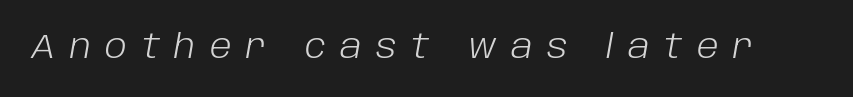
Q: Is the text bold? A: No.
Q: Is the text italic (slanted)? A: Yes, it leans right by about 10 degrees.
Q: Is the text underlined? A: No.
Q: Is the spacing between letters normal or unusually wide? A: Unusually wide.
Q: Width (condensed, normal, or wide)? A: Normal.
Q: Stroke contrast? A: Low.
Q: x-height? A: Large.
Q: Monospaced? A: No.
